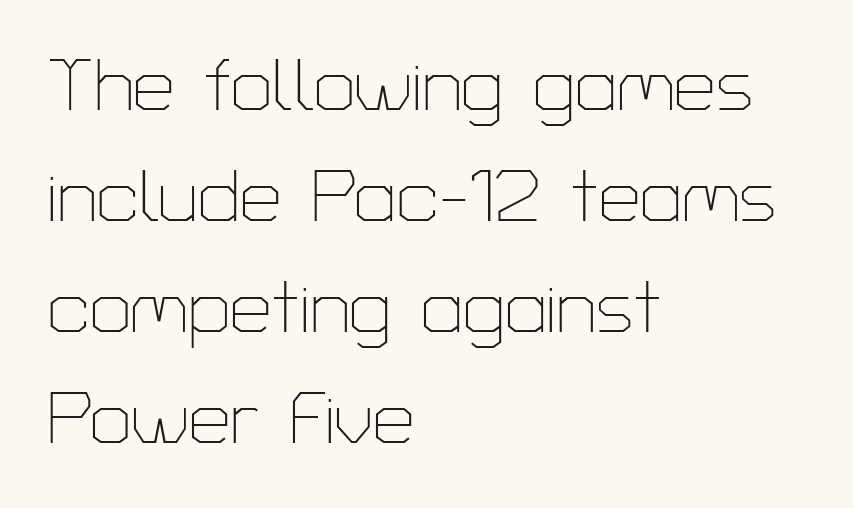
The image shows 74 px thin sans-serif type, upright; set left-aligned, normal line spacing (1.5x), normal letter spacing, not underlined; low stroke contrast and a medium x-height.
